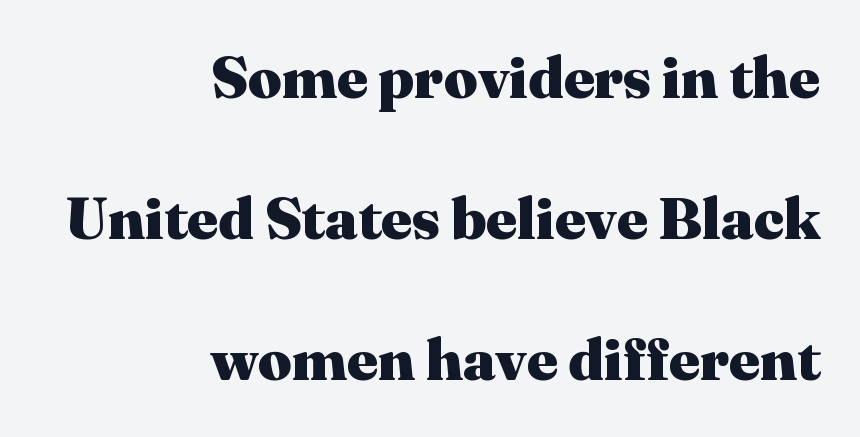
Posture: upright roman. Notice the wide empty band between every row — that's loose leading. This rendering employs a face with finishing strokes, i.e., a serif. Looks like regular typesetting: each glyph gets only the width it needs. Horizontal alignment here is rightward, an uncommon choice for prose.
